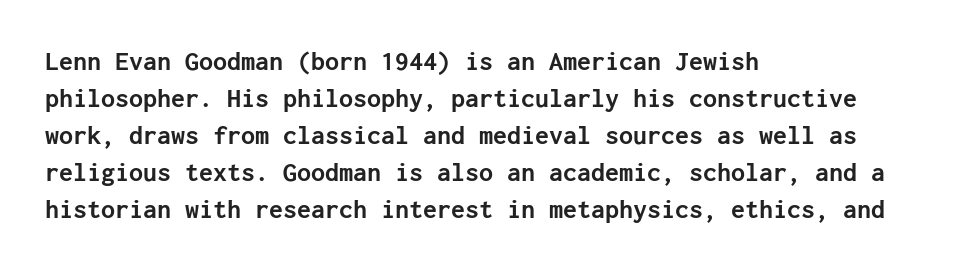
These lines were composed using upright roman letters. The glyphs are unaccompanied by any horizontal stroke below them. The rag falls on the right side of this text block. A normal amount of white space separates one row of letters from the next. Characters follow at the spacing the type designer built in.
